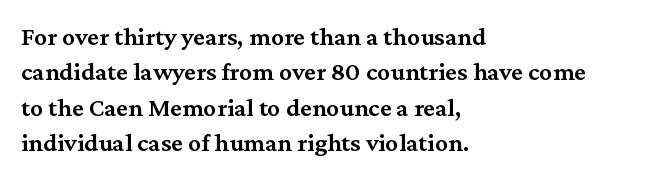
The image shows 26 px text type, upright; set left-aligned, normal line spacing (1.36x), normal letter spacing, not underlined.
